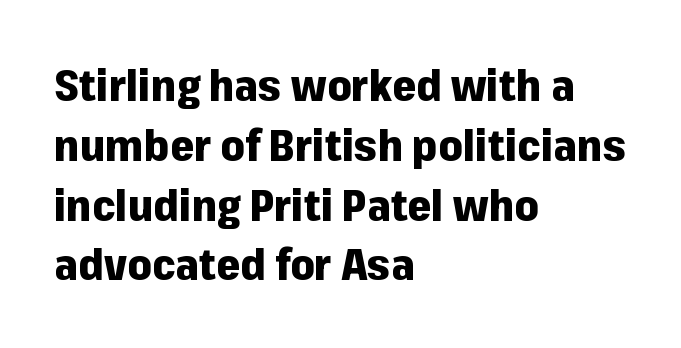
Q: Is the text bold? A: Yes.
Q: Is the text italic (slanted)? A: No, it is upright.
Q: Is the typeface a serif or a sans-serif typeface? A: Sans-serif.
Q: Is the text underlined? A: No.
Q: How is the paragraph aligned? A: Left-aligned.
Q: Is the spacing between letters normal or unusually wide? A: Normal.
Q: Is the spacing between lines tight, normal or loose? A: Normal.
Q: Width (condensed, normal, or wide)? A: Normal.
Q: Stroke contrast? A: Low.
Q: x-height? A: Medium.
Q: Monospaced? A: No.
